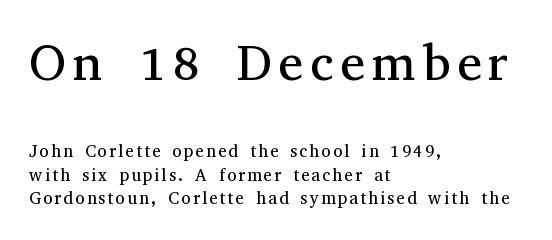
Q: Is the text bold? A: No.
Q: Is the text italic (slanted)? A: No, it is upright.
Q: Is the typeface a serif or a sans-serif typeface? A: Serif.
Q: Is the text underlined? A: No.
Q: How is the paragraph aligned? A: Left-aligned.
Q: Is the spacing between lines tight, normal or loose? A: Normal.
Q: Which block of text is set in a larger size, the first (top) or the second (bottom)? A: The first (top) one.
Q: Width (condensed, normal, or wide)? A: Normal.
Q: Stroke contrast? A: Medium.
Q: x-height? A: Medium.
Q: Monospaced? A: No.
